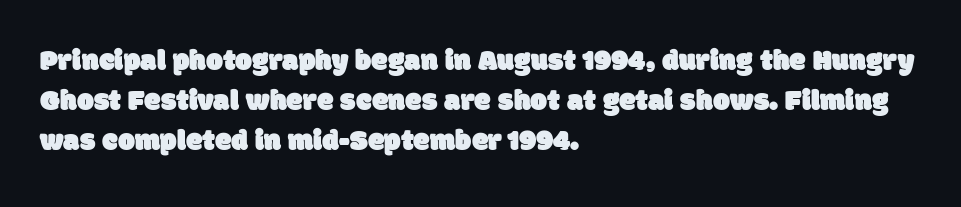
Regarding serifs, this sample does without them. These lines are rendered in a variable-pitch font. Words appear dense and cohesive because spacing is normal. Whoever set this chose a conventional vertical rhythm. The passage shown is not underscored anywhere.
